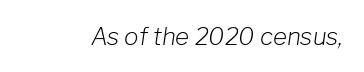
Q: Is the text bold? A: No.
Q: Is the text italic (slanted)? A: Yes, it leans right by about 8 degrees.
Q: Is the text underlined? A: No.
Q: Is the spacing between letters normal or unusually wide? A: Normal.
